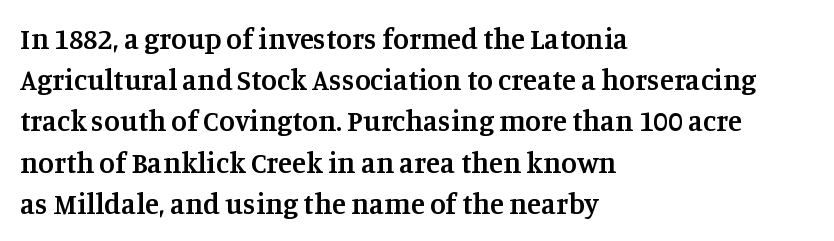
{"serif": "yes", "italic": "no", "bold": "semi", "weight": "semibold", "width": "normal", "stroke_contrast": "medium", "x_height": "large", "monospaced": "no", "underline": "no", "align": "left", "line_spacing": "normal", "line_spacing_ratio": 1.42, "letter_spacing": "normal", "letter_spacing_em": 0.0, "glyph_px": 29}
